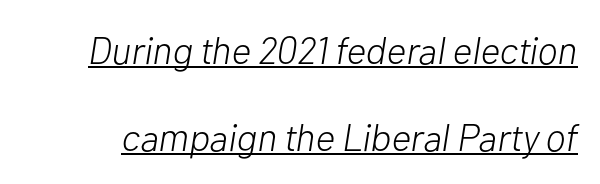
Weight: in the light-to-regular range. You can see a thin bar hugging the bottom of the glyphs. A typesetter would mark this as italic. Observe the ordinary spacing: letters are neighbours, not strangers.
